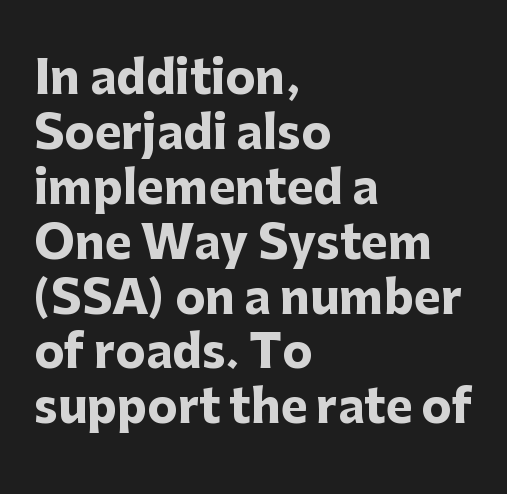
{"serif": "no", "italic": "no", "bold": "yes", "weight": "heavy", "width": "normal", "stroke_contrast": "low", "x_height": "medium", "monospaced": "no", "underline": "no", "align": "left", "line_spacing_ratio": 1.22, "letter_spacing": "normal", "letter_spacing_em": 0.0, "glyph_px": 45}
